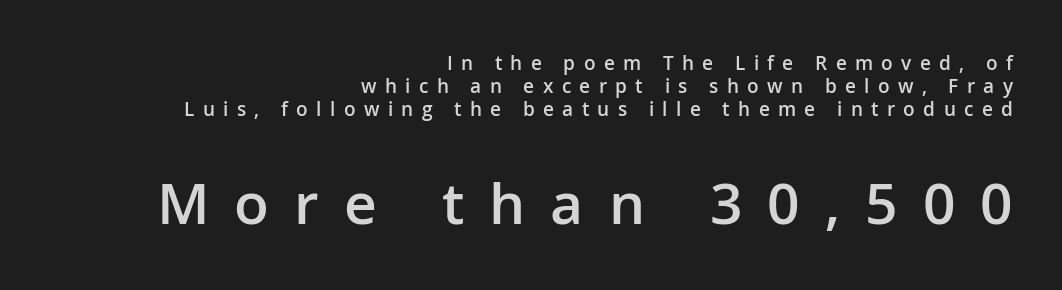
The image shows 57 px semibold sans-serif type, upright; set right-aligned, line spacing 1.2x, unusually wide letter spacing (+0.44 em), not underlined; the second (bottom) block is 3.0x larger; low stroke contrast and a medium x-height.
